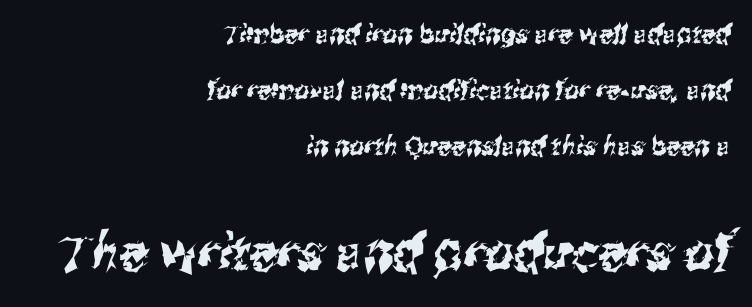
Q: Is the typeface a serif or a sans-serif typeface? A: Sans-serif.
Q: Is the text underlined? A: No.
Q: How is the paragraph aligned? A: Right-aligned.
Q: Is the spacing between letters normal or unusually wide? A: Normal.
Q: Is the spacing between lines tight, normal or loose? A: Loose.
Q: Which block of text is set in a larger size, the first (top) or the second (bottom)? A: The second (bottom) one.
Q: Width (condensed, normal, or wide)? A: Condensed.
Q: Stroke contrast? A: Medium.
Q: x-height? A: Medium.
Q: Monospaced? A: No.
